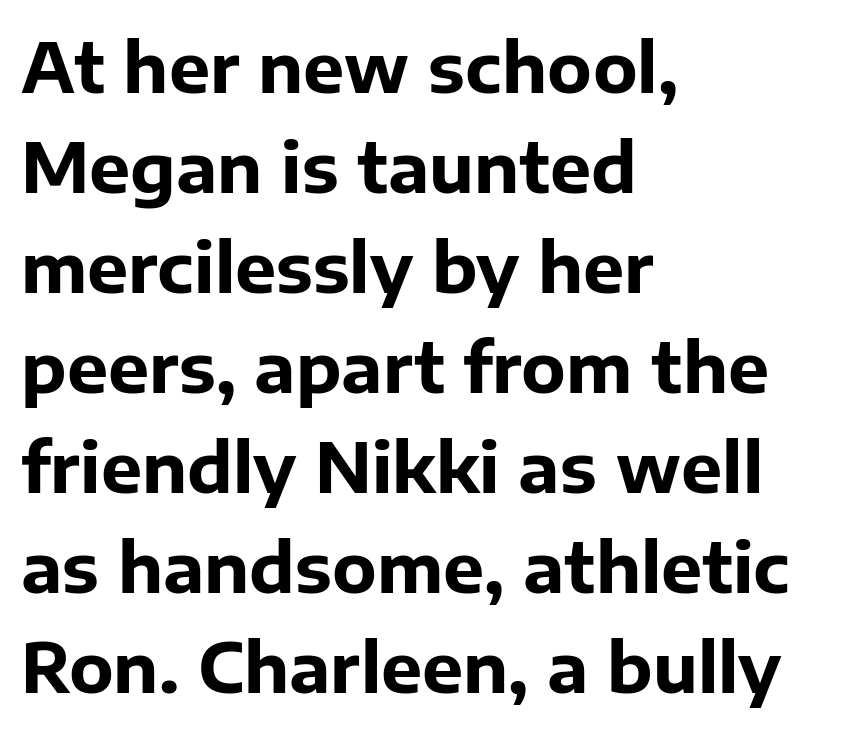
The face used here is proportionally spaced, like ordinary book or web type. The rendering uses a moderate line-height, typical for paragraphs. Unlike italic type, these characters show no tilt at all. Bare-footed words on every line. Where is the straight margin? On the left. Stroke thickness is high; the sample reads as a true bold.
